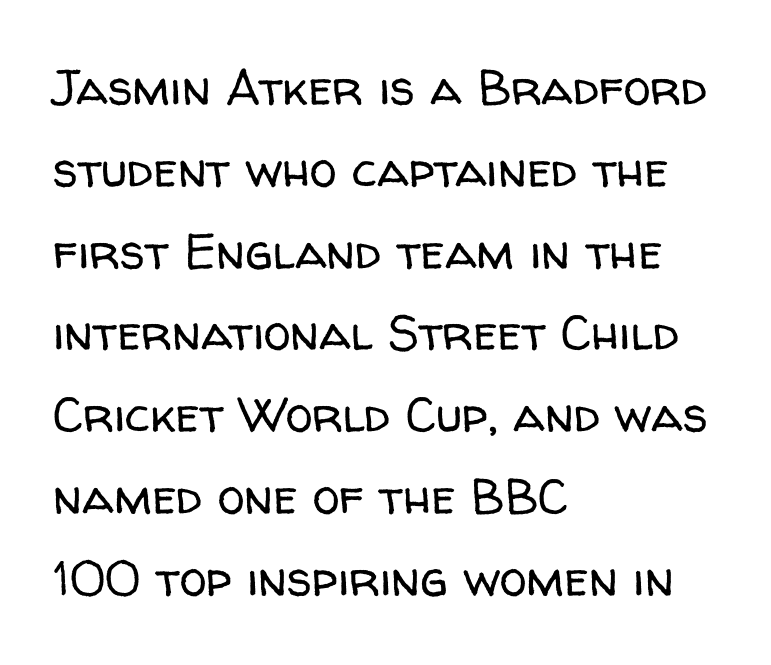
{"serif": "no", "italic": "no", "bold": "no", "weight": "regular", "width": "normal", "stroke_contrast": "low", "x_height": "medium", "monospaced": "no", "underline": "no", "align": "left", "line_spacing": "normal", "line_spacing_ratio": 1.67, "letter_spacing": "normal", "letter_spacing_em": 0.0, "glyph_px": 49}
